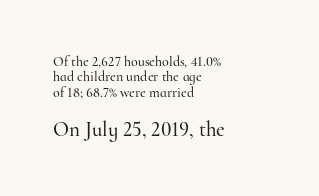
Q: Is the text italic (slanted)? A: No, it is upright.
Q: Is the text underlined? A: No.
Q: How is the paragraph aligned? A: Left-aligned.
Q: Is the spacing between letters normal or unusually wide? A: Normal.
Q: Is the spacing between lines tight, normal or loose? A: Tight.
Q: Which block of text is set in a larger size, the first (top) or the second (bottom)? A: The second (bottom) one.
